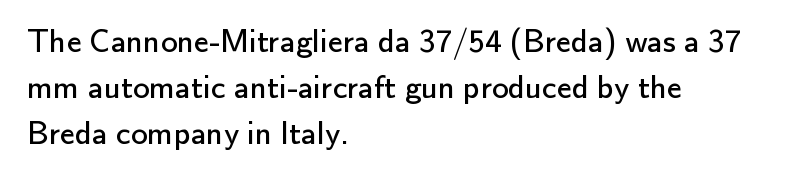
The image shows 33 px regular-weight sans-serif type, upright; set left-aligned, normal line spacing (1.39x), normal letter spacing, not underlined; low stroke contrast and a small x-height.
